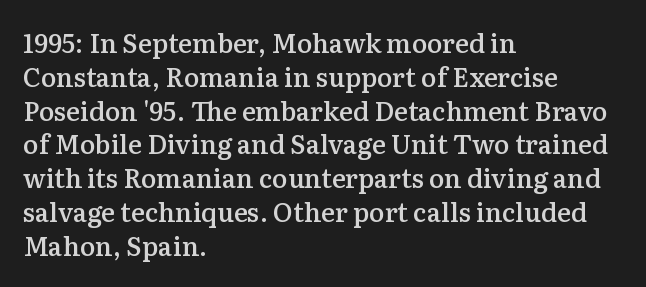
The image shows 26 px text type, upright; set left-aligned, normal line spacing (1.3x), normal letter spacing, not underlined.
